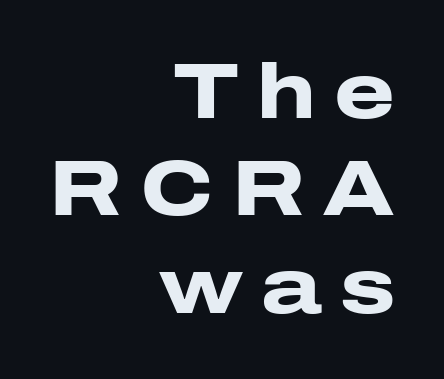
The image shows 78 px heavy, wide sans-serif type, upright; set right-aligned, normal line spacing (1.25x), unusually wide letter spacing (+0.23 em), not underlined; low stroke contrast and a medium x-height.
